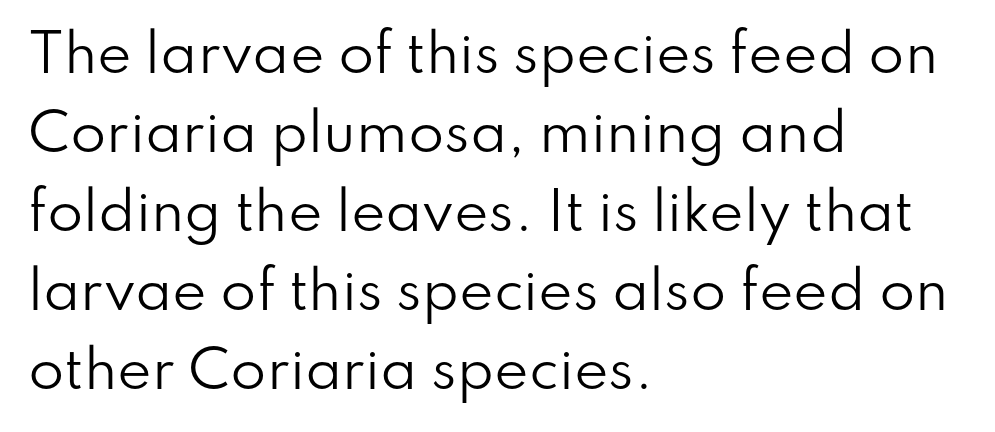
The image shows 52 px regular-weight sans-serif type, upright; set left-aligned, normal line spacing (1.52x), normal letter spacing, not underlined; low stroke contrast and a small x-height.
